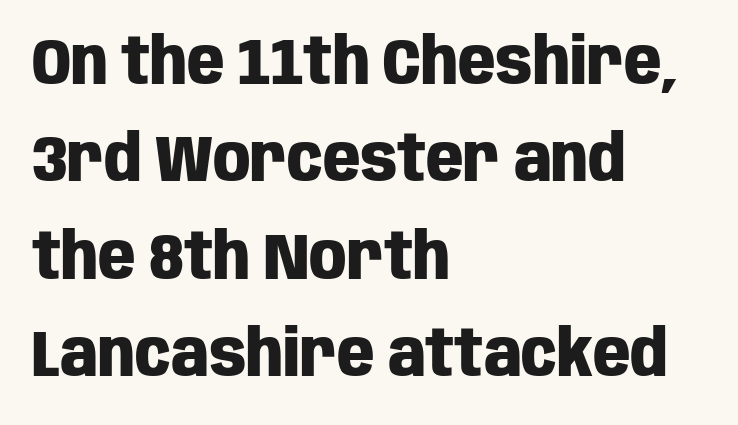
{"serif": "no", "italic": "no", "bold": "yes", "weight": "heavy", "width": "condensed", "stroke_contrast": "low", "x_height": "large", "monospaced": "no", "underline": "no", "align": "left", "line_spacing": "normal", "line_spacing_ratio": 1.5, "letter_spacing": "normal", "letter_spacing_em": 0.0, "glyph_px": 65}
